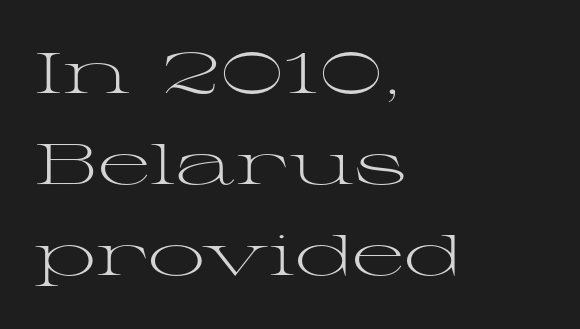
The font sits on the lighter half of the weight spectrum, regular included. Rows of type keep a routine distance in the vertical direction. Tracking here is standard; glyphs follow each other at the usual distance. This sample has the flowing, uneven cadence of proportional lettering.
